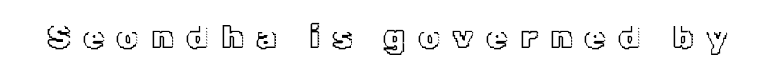
{"italic": "no", "width": "normal", "x_height": "medium", "monospaced": "no", "underline": "no", "letter_spacing": "wide", "letter_spacing_em": 0.39, "glyph_px": 33}
